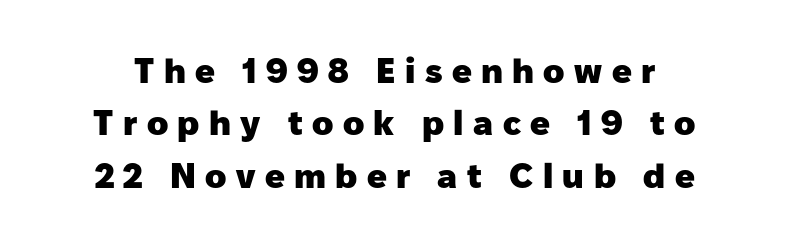
{"serif": "no", "italic": "no", "bold": "yes", "weight": "heavy", "width": "normal", "stroke_contrast": "low", "x_height": "medium", "monospaced": "no", "underline": "no", "line_spacing": "normal", "line_spacing_ratio": 1.5, "letter_spacing": "wide", "letter_spacing_em": 0.27, "glyph_px": 35}
